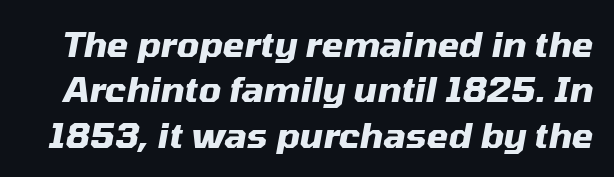
You could not count columns in this text — the font is proportionally spaced. Whoever set this chose a conventional vertical rhythm. Characters follow at the spacing the type designer built in. Characters are canted at an angle relative to the baseline's perpendicular.
